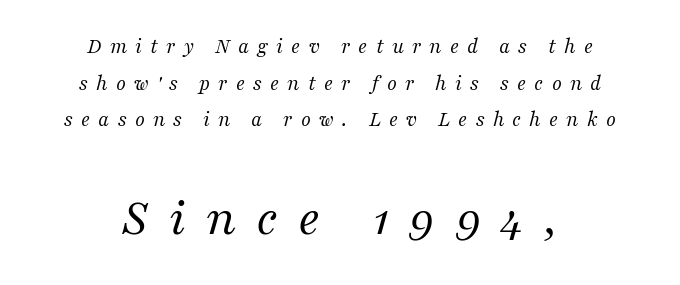
Is the type heavy? It reads as light-to-regular instead. Underlining? Definitely not there. Between these two stacked blocks, the lower one wins on size. These lines were composed using italics. Proportional: the letters do not fall into vertical columns.
